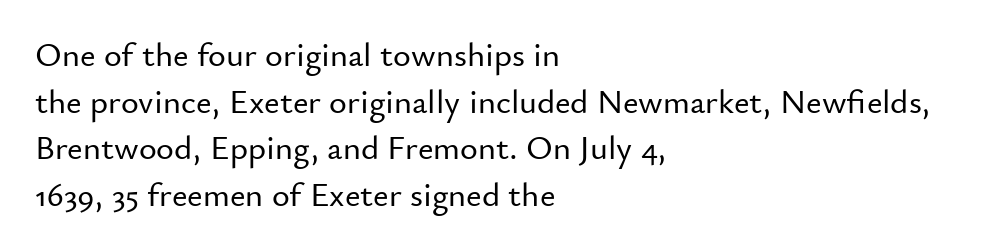
The image shows 34 px sans-serif type, upright; set left-aligned, normal line spacing (1.37x), normal letter spacing, not underlined; low stroke contrast and a small x-height.
